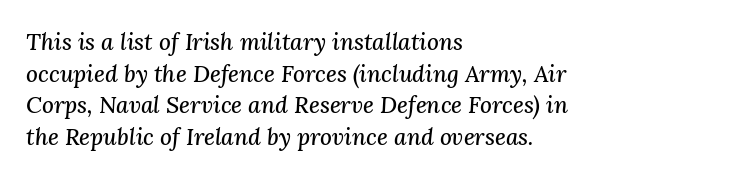
Q: Is the text italic (slanted)? A: Yes, it leans right by about 3 degrees.
Q: Is the text underlined? A: No.
Q: How is the paragraph aligned? A: Left-aligned.
Q: Is the spacing between letters normal or unusually wide? A: Normal.
Q: Is the spacing between lines tight, normal or loose? A: Normal.
